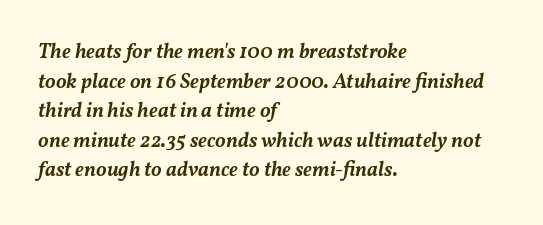
{"italic": "yes", "lean": "right", "slant_degrees": 11, "bold": "semi", "underline": "no", "align": "left", "line_spacing": "normal", "line_spacing_ratio": 1.41, "letter_spacing": "normal", "letter_spacing_em": 0.0, "glyph_px": 21}
